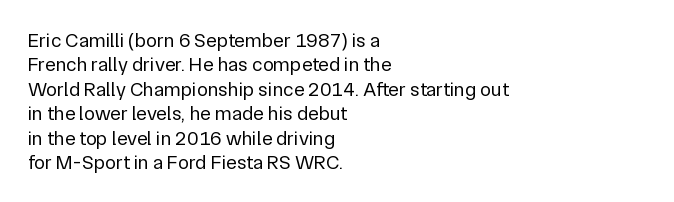
The image shows 20 px text type, upright; set left-aligned, line spacing 1.22x, normal letter spacing, not underlined.
